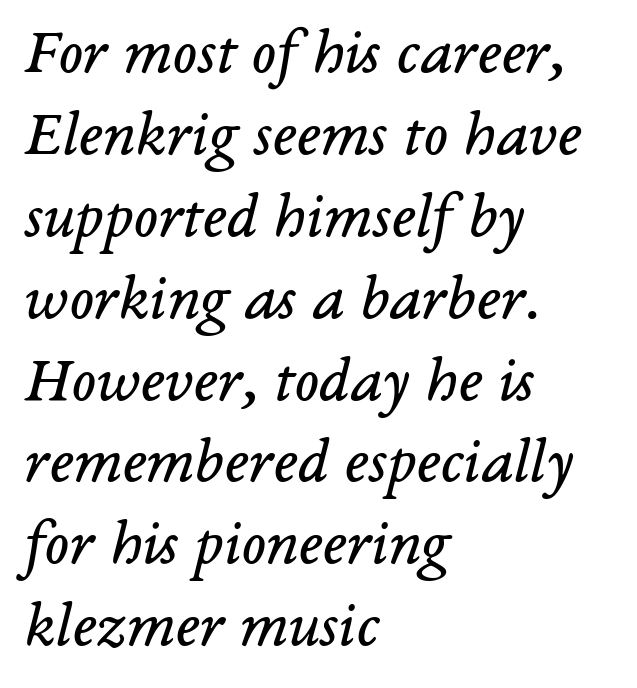
The image shows 65 px regular-weight serif type, italic (leaning right); set left-aligned, normal line spacing (1.26x), normal letter spacing, not underlined; low stroke contrast and a medium x-height.
